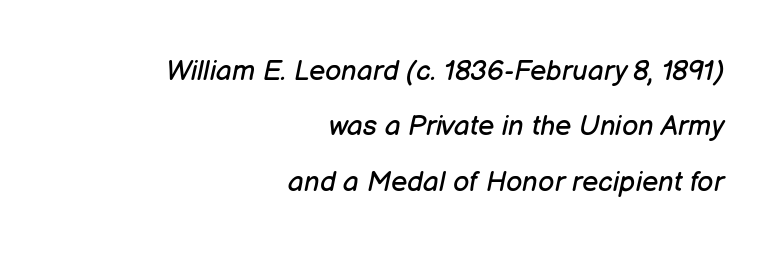
{"italic": "yes", "lean": "right", "slant_degrees": 12, "bold": "no", "weight": "regular", "width": "normal", "stroke_contrast": "low", "x_height": "medium", "monospaced": "no", "underline": "no", "align": "right", "line_spacing": "loose", "line_spacing_ratio": 1.98, "letter_spacing": "normal", "letter_spacing_em": 0.0, "glyph_px": 28}
